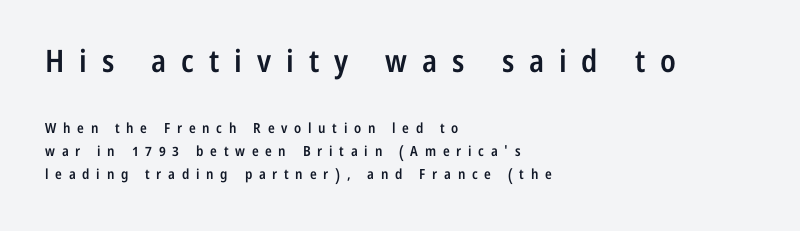
The image shows 31 px semibold, condensed sans-serif type, upright; set left-aligned, normal line spacing (1.63x), unusually wide letter spacing (+0.48 em), not underlined; the first (top) block is 2.21x larger; low stroke contrast and a medium x-height.
